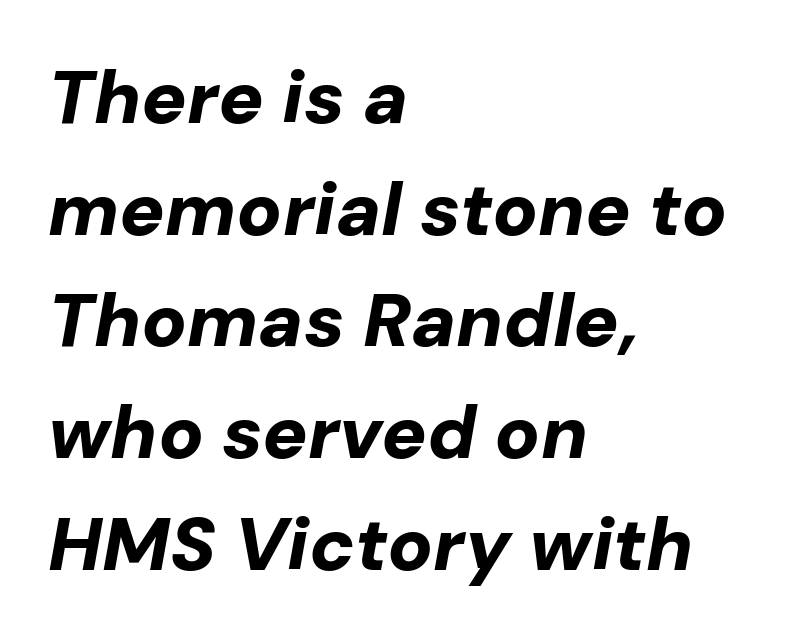
The lettering tilts uniformly, giving the passage an italic look. The zone under the glyphs is completely vacant. Character widths vary here, with narrow letters taking less room than wide ones. The ragged edge is on the right, which tells us the setting is flush left.
